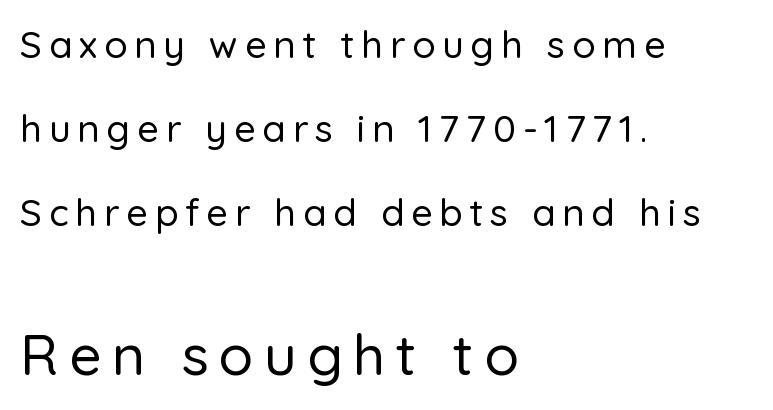
The passage shown is typed in a proportional face where columns would drift. Nope, no serifs anywhere on these letters. Compare the two chunks: the lower has the greater cap height. Tall strokes in this sample are plumb rather than angled. All the whitespace from short lines collects on the right. One glance says open: line gaps are wider than usual.
